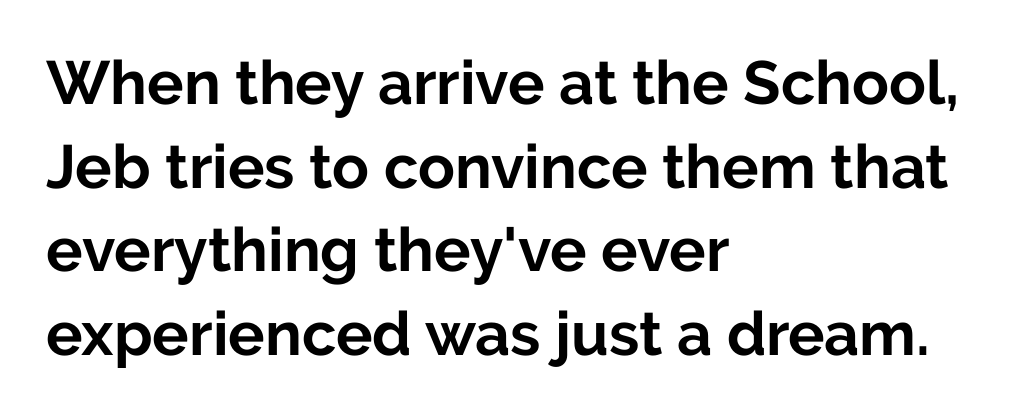
Q: Is the text bold? A: Yes.
Q: Is the text italic (slanted)? A: No, it is upright.
Q: Is the typeface a serif or a sans-serif typeface? A: Sans-serif.
Q: Is the text underlined? A: No.
Q: How is the paragraph aligned? A: Left-aligned.
Q: Is the spacing between letters normal or unusually wide? A: Normal.
Q: Is the spacing between lines tight, normal or loose? A: Normal.
Q: Width (condensed, normal, or wide)? A: Normal.
Q: Stroke contrast? A: Low.
Q: x-height? A: Medium.
Q: Monospaced? A: No.
